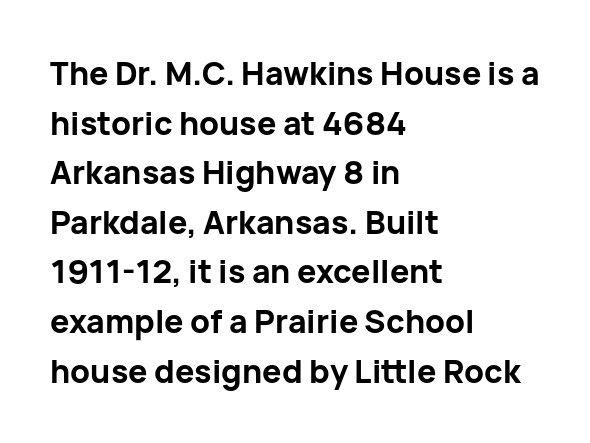
The image shows 32 px bold sans-serif type, upright; set left-aligned, normal line spacing (1.55x), normal letter spacing, not underlined; low stroke contrast and a medium x-height.
